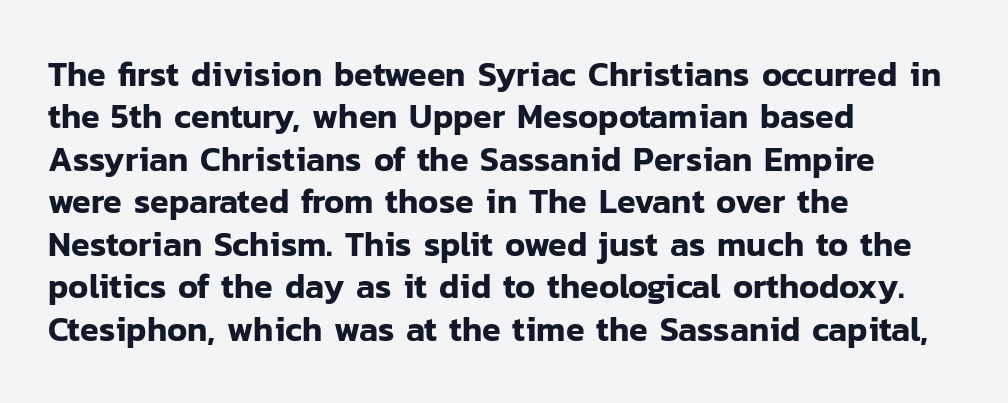
Reading down the block, your eye returns to a fixed left position each line. Looks like regular typesetting: each glyph gets only the width it needs. Standard letterfit; no display-style spreading of the glyphs. Type style note: lacks serifs. Rule under the text: the space is simply empty. Vertical spacing — default.
